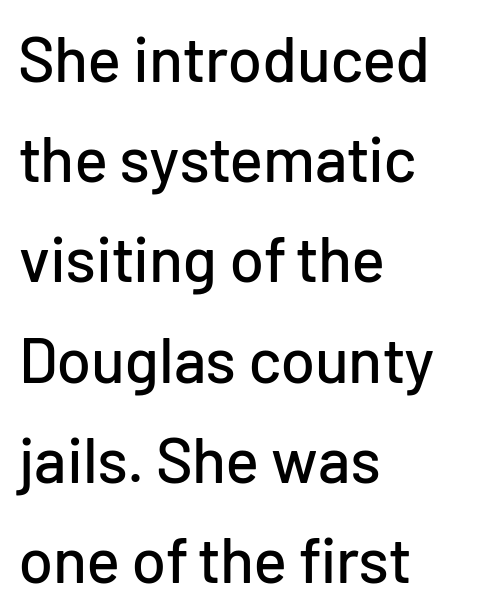
The image shows 63 px sans-serif type, upright; set left-aligned, normal line spacing (1.59x), normal letter spacing, not underlined; low stroke contrast and a medium x-height.
